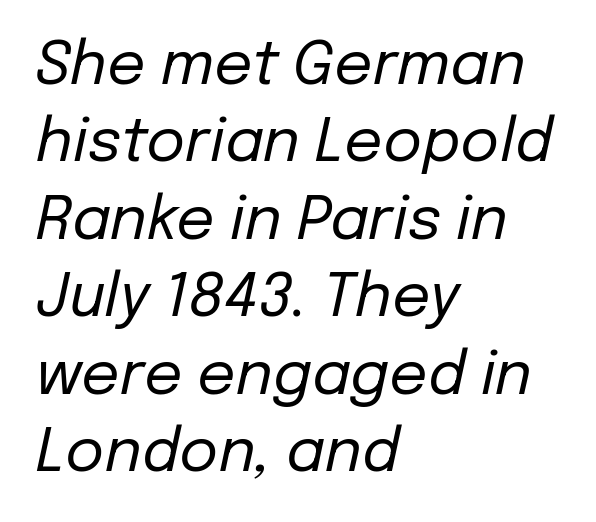
Q: Is the text bold? A: No.
Q: Is the text italic (slanted)? A: Yes, it leans right by about 12 degrees.
Q: Is the text underlined? A: No.
Q: How is the paragraph aligned? A: Left-aligned.
Q: Is the spacing between letters normal or unusually wide? A: Normal.
Q: Is the spacing between lines tight, normal or loose? A: Normal.
Q: Width (condensed, normal, or wide)? A: Normal.
Q: Stroke contrast? A: Low.
Q: x-height? A: Medium.
Q: Monospaced? A: No.
